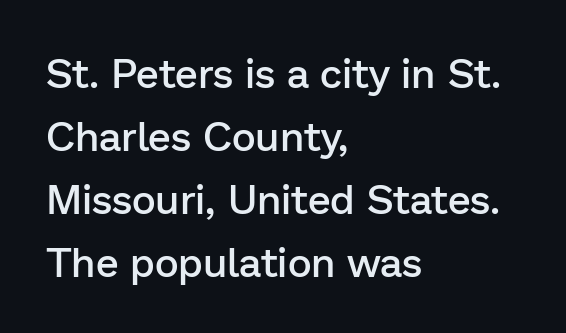
Q: Is the text bold? A: Semi-bold.
Q: Is the text italic (slanted)? A: No, it is upright.
Q: Is the typeface a serif or a sans-serif typeface? A: Sans-serif.
Q: Is the text underlined? A: No.
Q: How is the paragraph aligned? A: Left-aligned.
Q: Is the spacing between letters normal or unusually wide? A: Normal.
Q: Is the spacing between lines tight, normal or loose? A: Normal.
Q: Width (condensed, normal, or wide)? A: Normal.
Q: Stroke contrast? A: Low.
Q: x-height? A: Medium.
Q: Monospaced? A: No.
